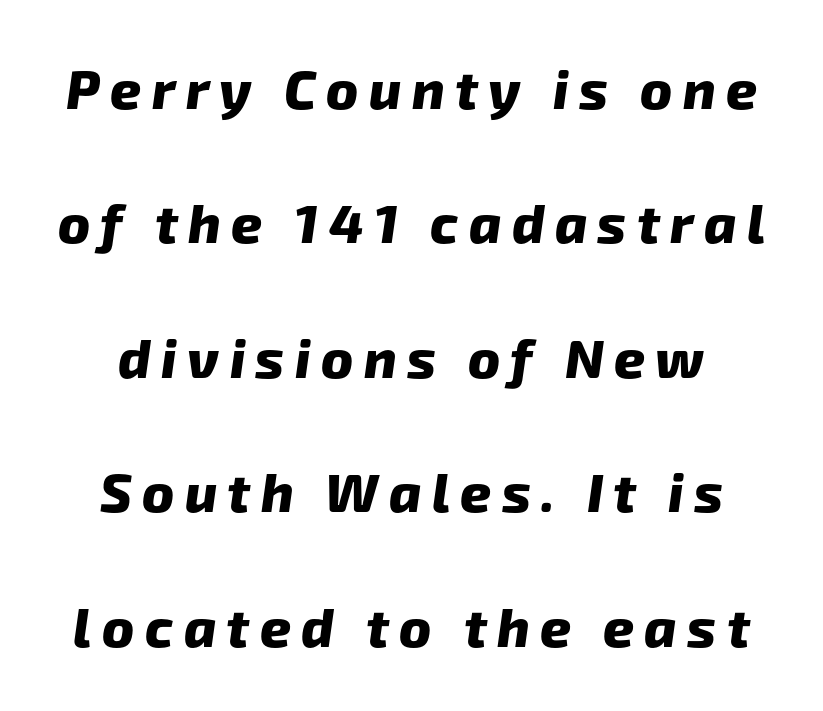
Q: Is the text bold? A: Yes.
Q: Is the typeface a serif or a sans-serif typeface? A: Sans-serif.
Q: Is the text underlined? A: No.
Q: Is the spacing between lines tight, normal or loose? A: Loose.
Q: Width (condensed, normal, or wide)? A: Normal.
Q: Stroke contrast? A: Low.
Q: x-height? A: Medium.
Q: Monospaced? A: No.
